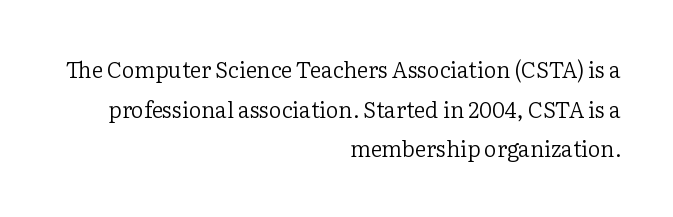
The image shows 22 px text type, upright; set right-aligned, line spacing 1.8x, normal letter spacing, not underlined.
